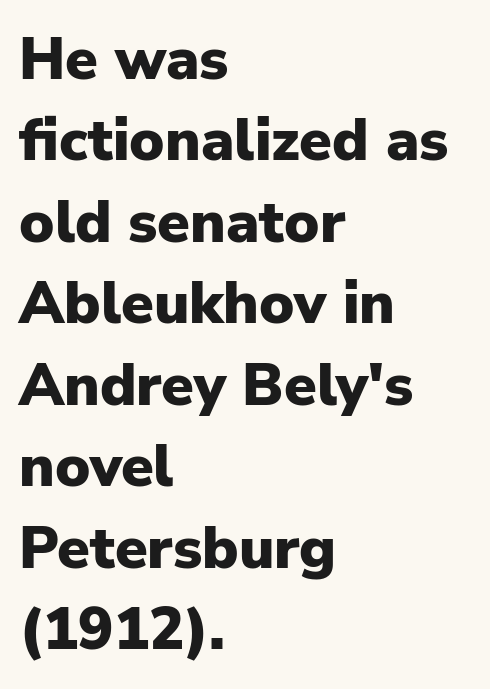
The image shows 59 px heavy sans-serif type, upright; set left-aligned, normal line spacing (1.38x), normal letter spacing, not underlined; low stroke contrast and a medium x-height.
